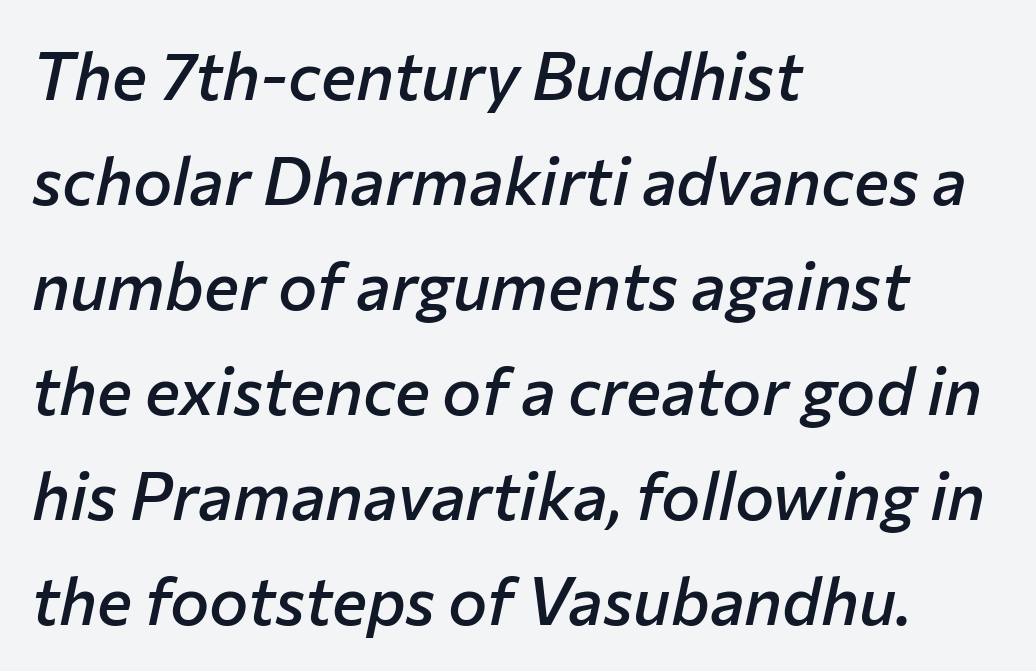
{"italic": "yes", "lean": "right", "slant_degrees": 12, "bold": "semi", "weight": "semibold", "width": "normal", "stroke_contrast": "low", "x_height": "medium", "monospaced": "no", "underline": "no", "align": "left", "line_spacing": "normal", "line_spacing_ratio": 1.59, "letter_spacing": "normal", "letter_spacing_em": 0.0, "glyph_px": 66}
